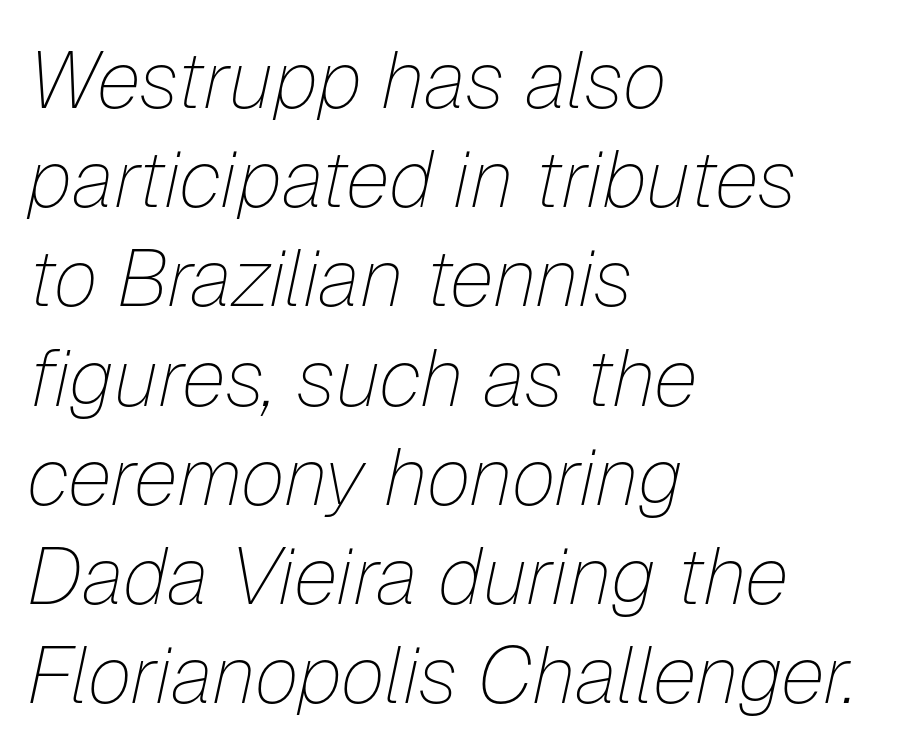
No extra tracking has been applied to these lines. The letters advance in unequal steps, a hallmark of proportional type. Visually the block forms a straight wall on the left and a jagged coastline on the right. The string is rendered with underlining switched off.
